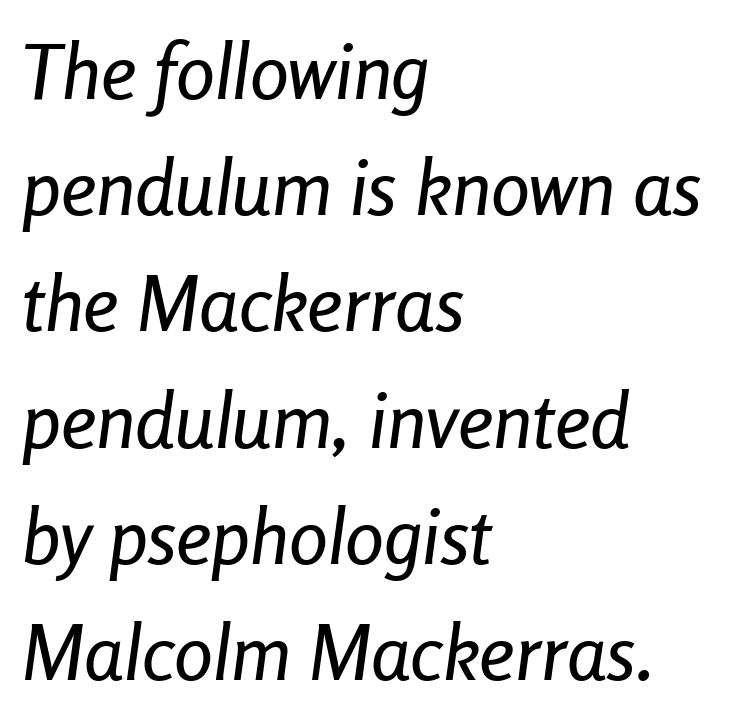
The image shows 78 px condensed type, italic (leaning right); set left-aligned, normal line spacing (1.49x), normal letter spacing, not underlined; low stroke contrast and a medium x-height.
